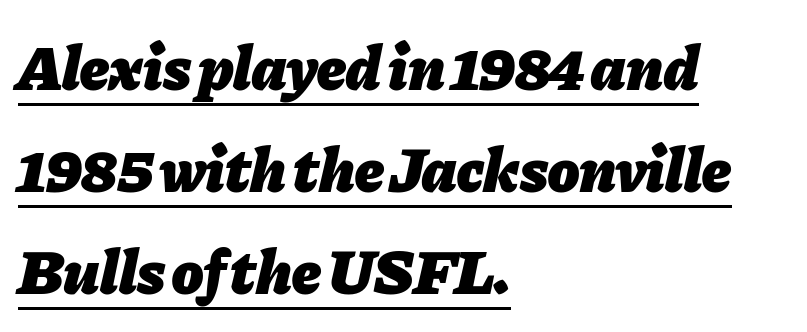
Q: Is the text bold? A: Yes.
Q: Is the text italic (slanted)? A: Yes, it leans right by about 11 degrees.
Q: Is the text underlined? A: Yes.
Q: How is the paragraph aligned? A: Left-aligned.
Q: Is the spacing between letters normal or unusually wide? A: Normal.
Q: Is the spacing between lines tight, normal or loose? A: Normal.
Q: Width (condensed, normal, or wide)? A: Normal.
Q: Stroke contrast? A: Low.
Q: x-height? A: Medium.
Q: Monospaced? A: No.
